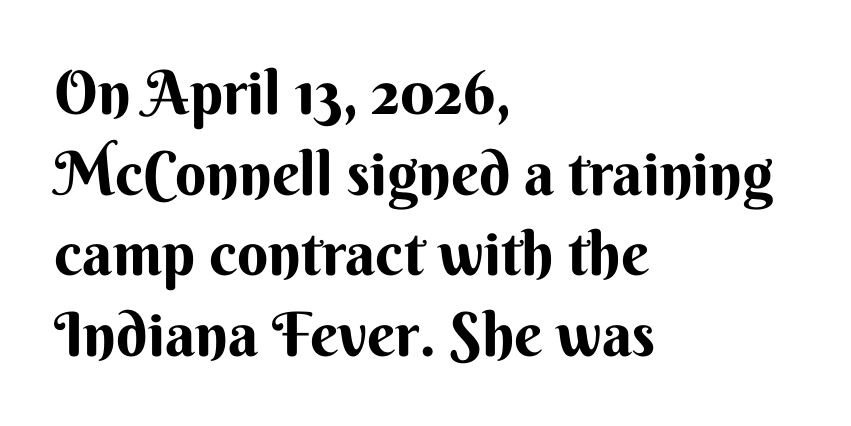
The image shows 61 px bold sans-serif type, upright; set left-aligned, normal line spacing (1.32x), normal letter spacing, not underlined; medium stroke contrast and a small x-height.
